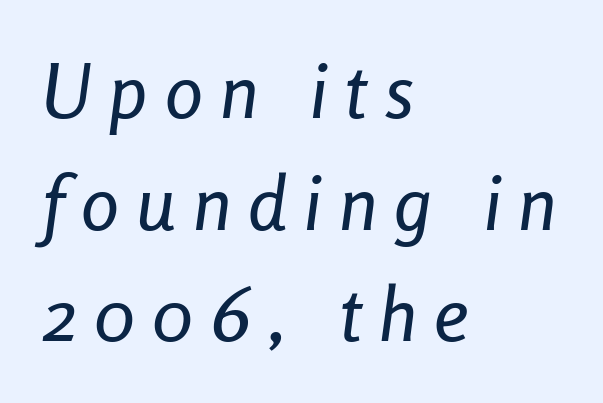
{"italic": "yes", "lean": "right", "slant_degrees": 8, "width": "condensed", "stroke_contrast": "low", "x_height": "medium", "monospaced": "no", "underline": "no", "align": "left", "line_spacing": "normal", "line_spacing_ratio": 1.47, "letter_spacing": "wide", "letter_spacing_em": 0.23, "glyph_px": 76}
